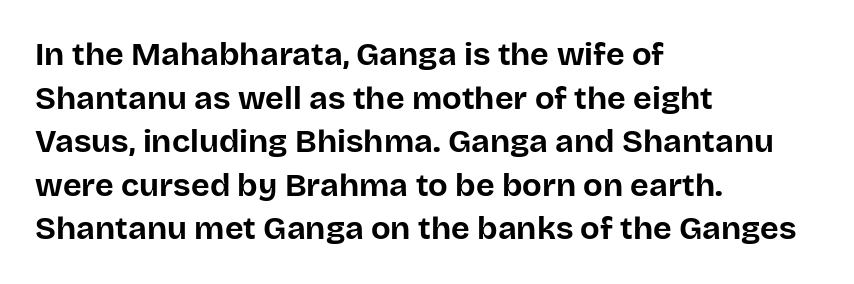
{"serif": "no", "italic": "no", "bold": "yes", "weight": "bold", "width": "normal", "stroke_contrast": "low", "x_height": "large", "monospaced": "no", "underline": "no", "align": "left", "line_spacing": "normal", "line_spacing_ratio": 1.36, "letter_spacing": "normal", "letter_spacing_em": 0.0, "glyph_px": 32}
